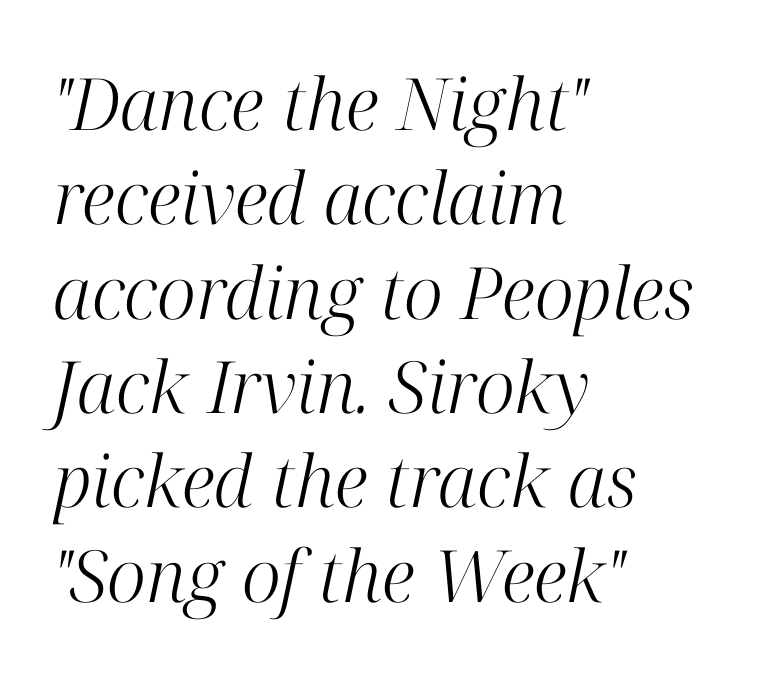
Q: Is the text bold? A: No.
Q: Is the text italic (slanted)? A: Yes, it leans right by about 12 degrees.
Q: Is the typeface a serif or a sans-serif typeface? A: Serif.
Q: Is the text underlined? A: No.
Q: How is the paragraph aligned? A: Left-aligned.
Q: Is the spacing between letters normal or unusually wide? A: Normal.
Q: Is the spacing between lines tight, normal or loose? A: Normal.
Q: Width (condensed, normal, or wide)? A: Normal.
Q: Stroke contrast? A: High.
Q: x-height? A: Medium.
Q: Monospaced? A: No.
